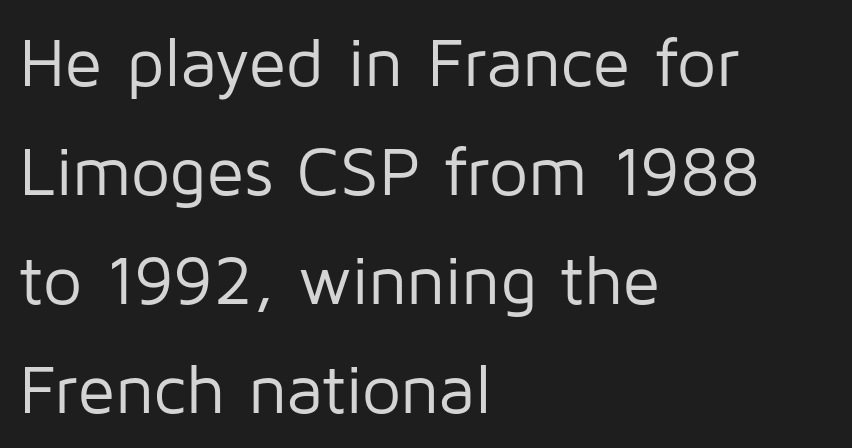
Q: Is the text bold? A: No.
Q: Is the text italic (slanted)? A: No, it is upright.
Q: Is the typeface a serif or a sans-serif typeface? A: Sans-serif.
Q: Is the text underlined? A: No.
Q: How is the paragraph aligned? A: Left-aligned.
Q: Is the spacing between letters normal or unusually wide? A: Normal.
Q: Is the spacing between lines tight, normal or loose? A: Normal.
Q: Width (condensed, normal, or wide)? A: Normal.
Q: Stroke contrast? A: Low.
Q: x-height? A: Medium.
Q: Monospaced? A: No.
